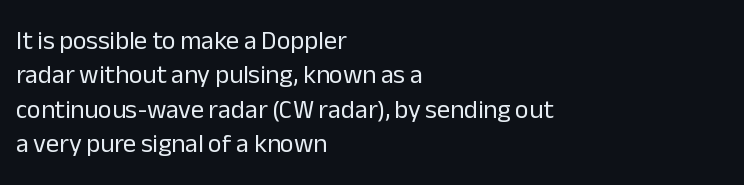
Leftover space on each line is placed entirely after the last word. Notice how the stems are strictly vertical — no italics here. The rendering uses a moderate line-height, typical for paragraphs. Underlining? Definitely not there. A light-to-regular cut is what we see here.
